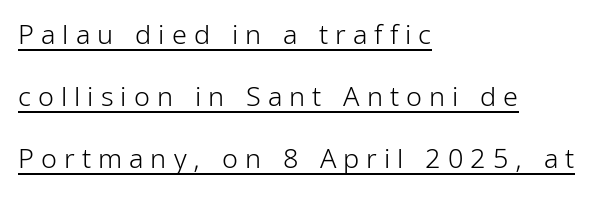
Q: Is the text bold? A: No.
Q: Is the text italic (slanted)? A: No, it is upright.
Q: Is the text underlined? A: Yes.
Q: How is the paragraph aligned? A: Left-aligned.
Q: Is the spacing between letters normal or unusually wide? A: Unusually wide.
Q: Is the spacing between lines tight, normal or loose? A: Loose.
